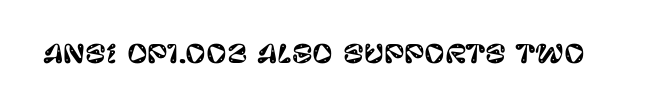
Q: Is the text italic (slanted)? A: Yes.
Q: Is the text underlined? A: No.
Q: Is the spacing between letters normal or unusually wide? A: Normal.
